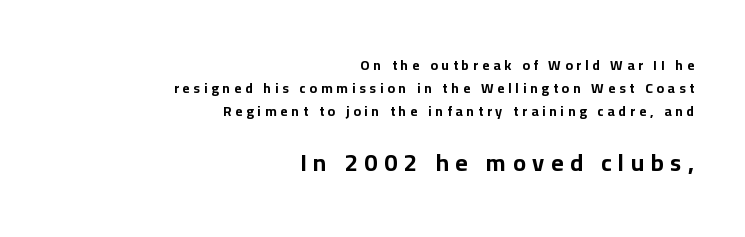
A clean baseline with only descenders dipping below it. The ragged edge is on the left, which tells us the setting is flush right. In terms of posture, this sample is upright. This layout puts the modest block above and the oversized block below. Heft: maximum for text — a bold.
